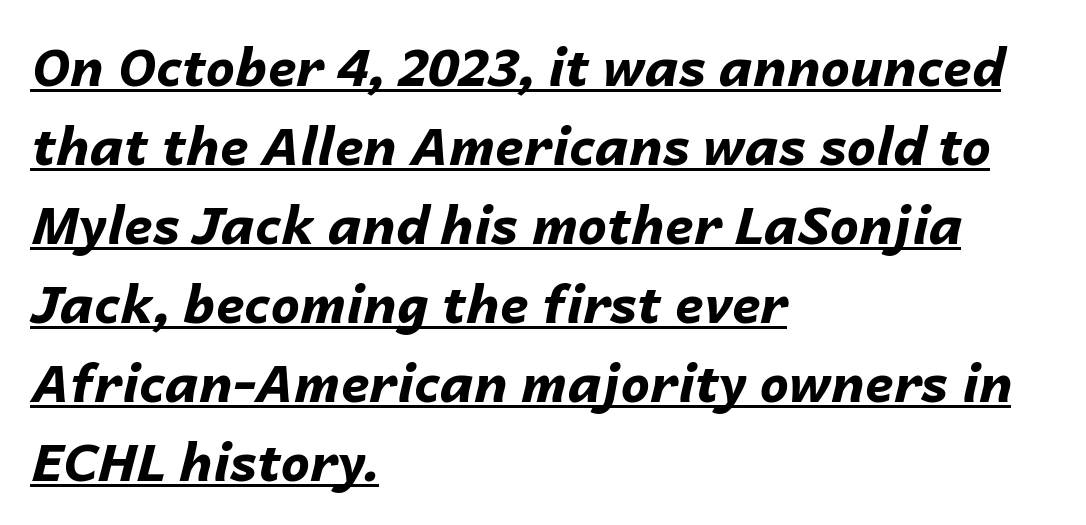
Q: Is the text bold? A: Yes.
Q: Is the text italic (slanted)? A: Yes, it leans right by about 14 degrees.
Q: Is the text underlined? A: Yes.
Q: How is the paragraph aligned? A: Left-aligned.
Q: Is the spacing between letters normal or unusually wide? A: Normal.
Q: Is the spacing between lines tight, normal or loose? A: Normal.
Q: Width (condensed, normal, or wide)? A: Normal.
Q: Stroke contrast? A: Low.
Q: x-height? A: Medium.
Q: Monospaced? A: No.
